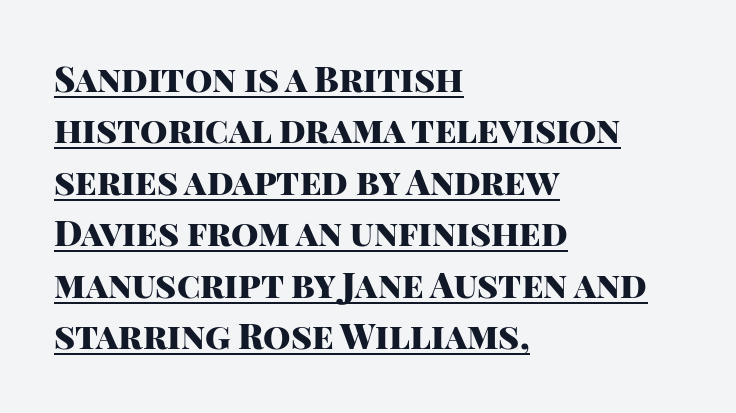
{"serif": "no", "italic": "no", "bold": "yes", "weight": "heavy", "width": "normal", "stroke_contrast": "high", "x_height": "large", "monospaced": "no", "underline": "yes", "align": "left", "line_spacing": "normal", "line_spacing_ratio": 1.47, "letter_spacing": "normal", "letter_spacing_em": 0.0, "glyph_px": 35}
